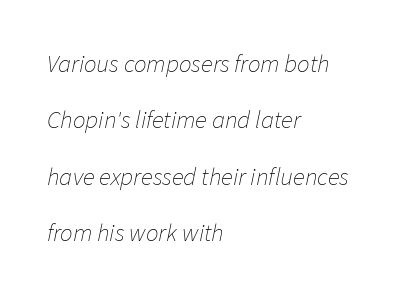
Q: Is the text bold? A: No.
Q: Is the text italic (slanted)? A: Yes, it leans right by about 11 degrees.
Q: Is the text underlined? A: No.
Q: How is the paragraph aligned? A: Left-aligned.
Q: Is the spacing between letters normal or unusually wide? A: Normal.
Q: Is the spacing between lines tight, normal or loose? A: Loose.
